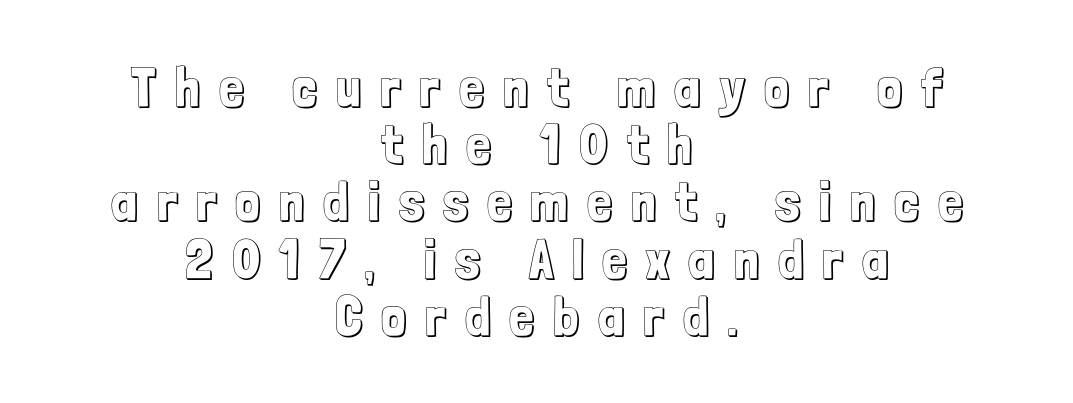
Is there much room between lines? No — they nearly touch. Tracking here is generous; glyphs stand well apart from one another. The setting favours the middle, as headings and verse often do. Check under the words: just untouched page. Ordinary non-slanted type is in use. Looks like regular typesetting: each glyph gets only the width it needs.
